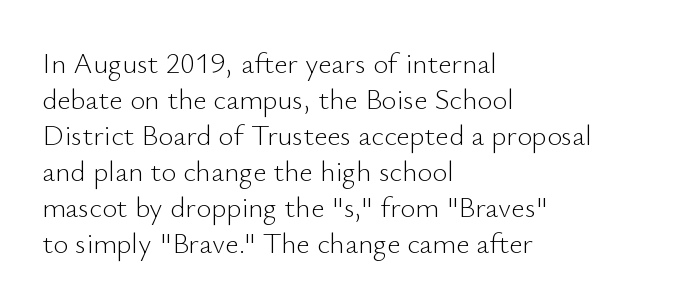
{"serif": "no", "italic": "no", "bold": "no", "weight": "light", "width": "normal", "stroke_contrast": "low", "x_height": "small", "monospaced": "no", "underline": "no", "align": "left", "line_spacing_ratio": 1.24, "letter_spacing": "normal", "letter_spacing_em": 0.0, "glyph_px": 29}
